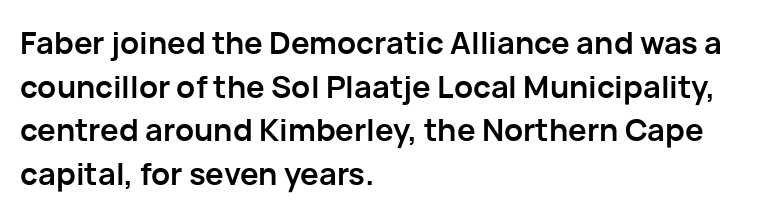
Notice how the passage keeps a crisp vertical edge on the left only. Set as a true bold cut, around the 700 mark. To sum up the face: it is a sans, with no serifs. The letters advance in unequal steps, a hallmark of proportional type.
